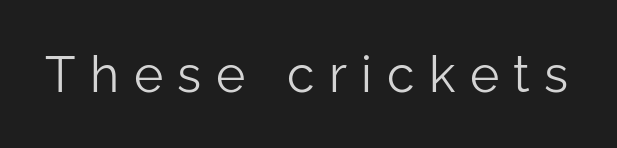
Q: Is the text bold? A: No.
Q: Is the text italic (slanted)? A: No, it is upright.
Q: Is the typeface a serif or a sans-serif typeface? A: Sans-serif.
Q: Is the text underlined? A: No.
Q: Is the spacing between letters normal or unusually wide? A: Unusually wide.
Q: Width (condensed, normal, or wide)? A: Normal.
Q: Stroke contrast? A: Low.
Q: x-height? A: Medium.
Q: Monospaced? A: No.
